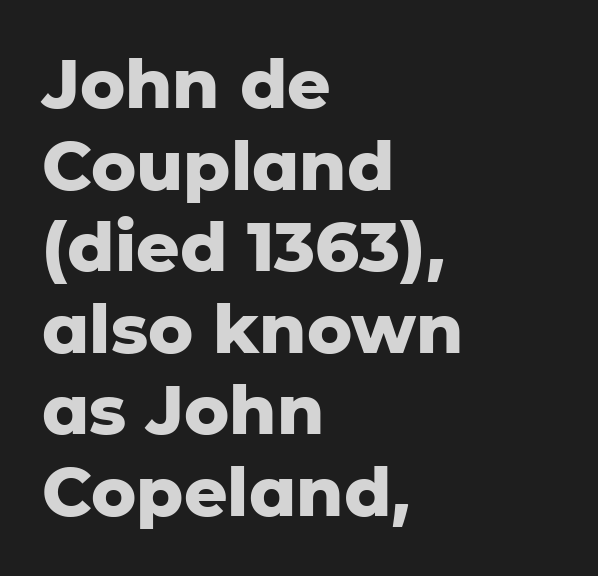
Q: Is the text bold? A: Yes.
Q: Is the text italic (slanted)? A: No, it is upright.
Q: Is the typeface a serif or a sans-serif typeface? A: Sans-serif.
Q: Is the text underlined? A: No.
Q: How is the paragraph aligned? A: Left-aligned.
Q: Is the spacing between letters normal or unusually wide? A: Normal.
Q: Width (condensed, normal, or wide)? A: Normal.
Q: Stroke contrast? A: Low.
Q: x-height? A: Medium.
Q: Monospaced? A: No.
